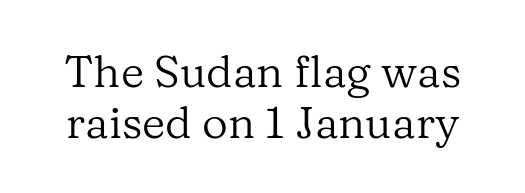
Q: Is the text bold? A: No.
Q: Is the text italic (slanted)? A: No, it is upright.
Q: Is the typeface a serif or a sans-serif typeface? A: Serif.
Q: Is the text underlined? A: No.
Q: Is the spacing between letters normal or unusually wide? A: Normal.
Q: Is the spacing between lines tight, normal or loose? A: Tight.
Q: Width (condensed, normal, or wide)? A: Normal.
Q: Stroke contrast? A: Low.
Q: x-height? A: Medium.
Q: Monospaced? A: No.
